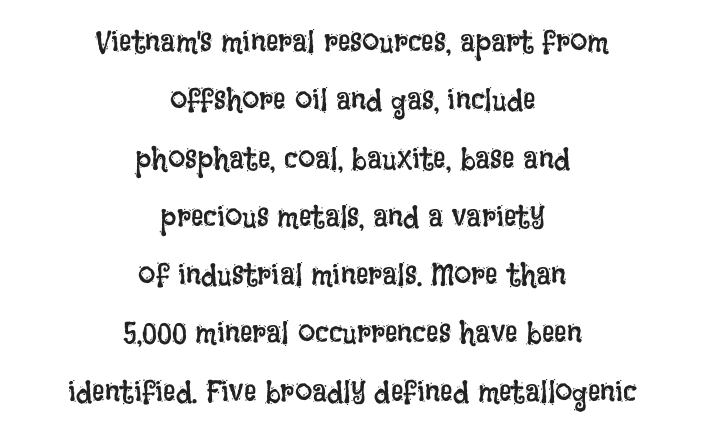
The image shows 31 px regular-weight, condensed type, upright; set centered, line spacing 1.88x, normal letter spacing, not underlined; low stroke contrast and a large x-height.
